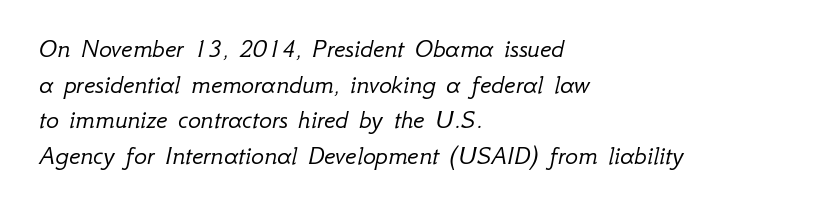
Q: Is the text bold? A: No.
Q: Is the text italic (slanted)? A: Yes, it leans right by about 12 degrees.
Q: Is the text underlined? A: No.
Q: How is the paragraph aligned? A: Left-aligned.
Q: Is the spacing between letters normal or unusually wide? A: Normal.
Q: Is the spacing between lines tight, normal or loose? A: Normal.
